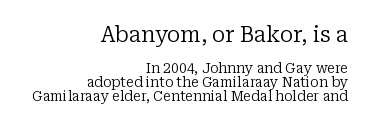
The image shows 22 px text type, upright; set right-aligned, tight line spacing (0.99x), normal letter spacing, not underlined; the first (top) block is 1.57x larger.
